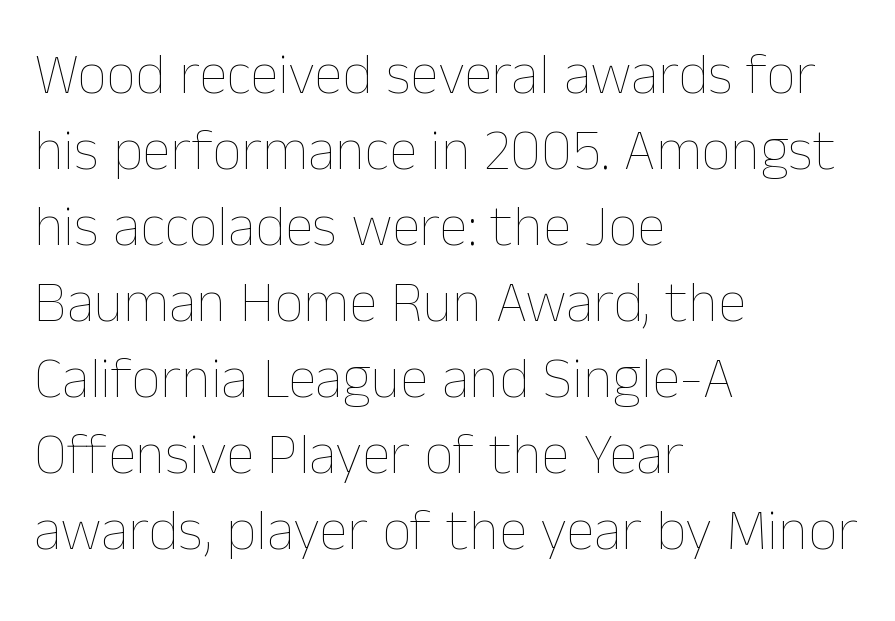
{"italic": "no", "bold": "no", "weight": "thin", "width": "normal", "stroke_contrast": "low", "x_height": "medium", "monospaced": "no", "underline": "no", "align": "left", "line_spacing": "normal", "line_spacing_ratio": 1.31, "letter_spacing": "normal", "letter_spacing_em": 0.0, "glyph_px": 58}
